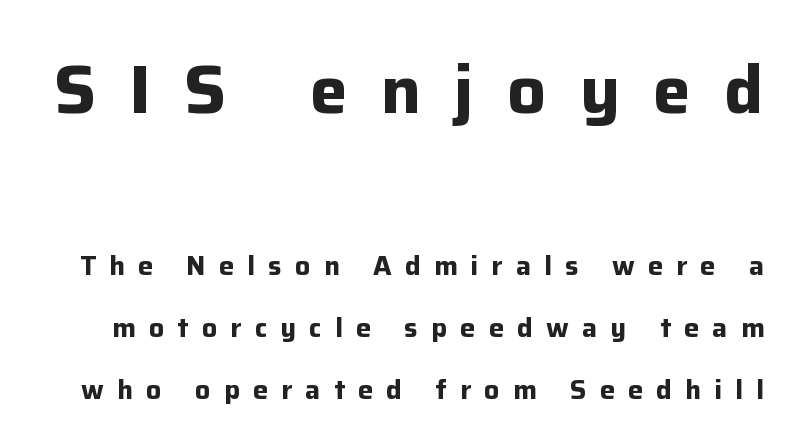
Typesetter's note — upper block bumped up in size, lower block left smaller. Look at the tracking — it's clearly loosened, letters drifting apart. Proportional: the letters do not fall into vertical columns. Stroke terminals: plain, sans-serif. It's the straight-up-and-down kind of type. The lines are spread far apart with generous leading.
